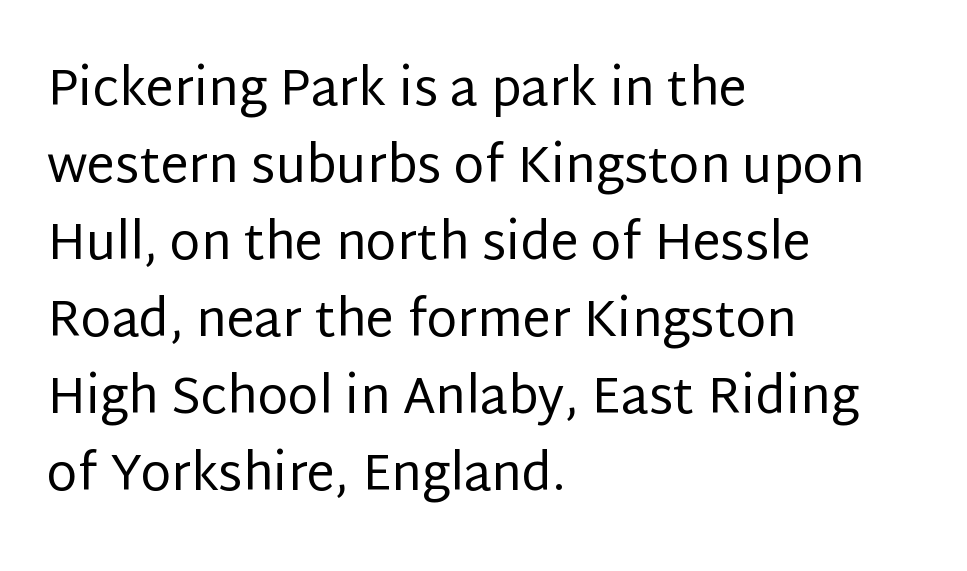
{"serif": "no", "italic": "no", "bold": "no", "weight": "regular", "width": "normal", "stroke_contrast": "low", "x_height": "large", "monospaced": "no", "underline": "no", "align": "left", "line_spacing": "normal", "line_spacing_ratio": 1.54, "letter_spacing": "normal", "letter_spacing_em": 0.0, "glyph_px": 50}
